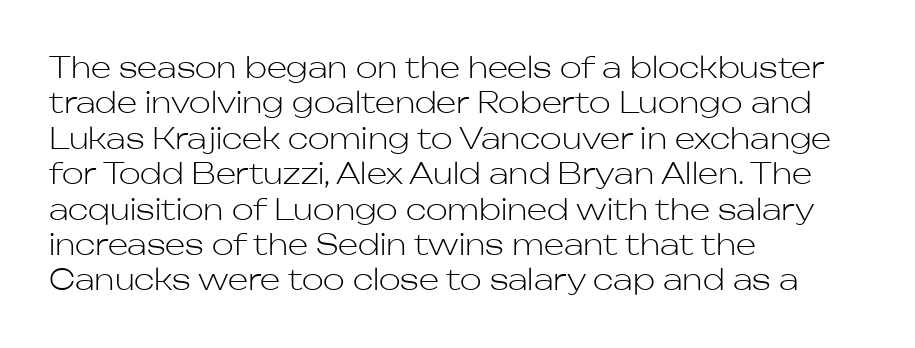
Q: Is the text bold? A: No.
Q: Is the text italic (slanted)? A: No, it is upright.
Q: Is the typeface a serif or a sans-serif typeface? A: Sans-serif.
Q: Is the text underlined? A: No.
Q: How is the paragraph aligned? A: Left-aligned.
Q: Is the spacing between letters normal or unusually wide? A: Normal.
Q: Width (condensed, normal, or wide)? A: Normal.
Q: Stroke contrast? A: Low.
Q: x-height? A: Medium.
Q: Monospaced? A: No.
